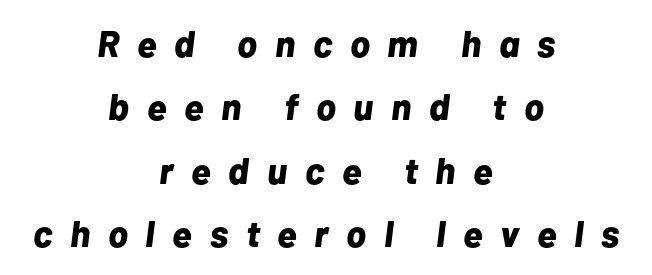
Q: Is the text bold? A: Yes.
Q: Is the text italic (slanted)? A: Yes, it leans right by about 7 degrees.
Q: Is the text underlined? A: No.
Q: How is the paragraph aligned? A: Centered.
Q: Is the spacing between letters normal or unusually wide? A: Unusually wide.
Q: Width (condensed, normal, or wide)? A: Normal.
Q: Stroke contrast? A: Low.
Q: x-height? A: Medium.
Q: Monospaced? A: No.
